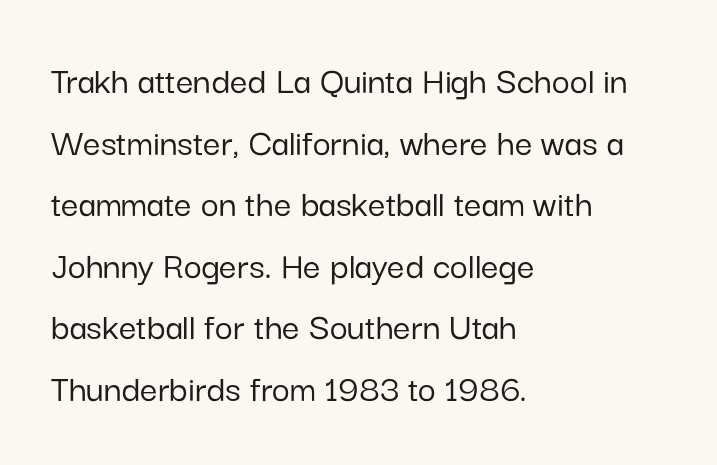
Q: Is the text italic (slanted)? A: No, it is upright.
Q: Is the typeface a serif or a sans-serif typeface? A: Sans-serif.
Q: Is the text underlined? A: No.
Q: How is the paragraph aligned? A: Left-aligned.
Q: Is the spacing between letters normal or unusually wide? A: Normal.
Q: Is the spacing between lines tight, normal or loose? A: Normal.
Q: Width (condensed, normal, or wide)? A: Normal.
Q: Stroke contrast? A: Low.
Q: x-height? A: Medium.
Q: Monospaced? A: No.
